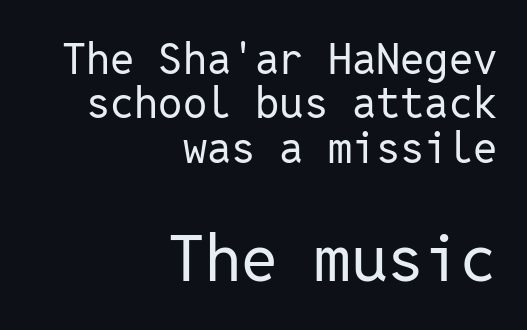
{"serif": "no", "italic": "no", "bold": "no", "weight": "regular", "width": "normal", "stroke_contrast": "low", "x_height": "medium", "monospaced": "yes", "underline": "no", "align": "right", "line_spacing": "tight", "line_spacing_ratio": 1.03, "letter_spacing": "normal", "letter_spacing_em": 0.0, "larger_block": "second", "size_ratio": 1.51, "glyph_px": 65}
